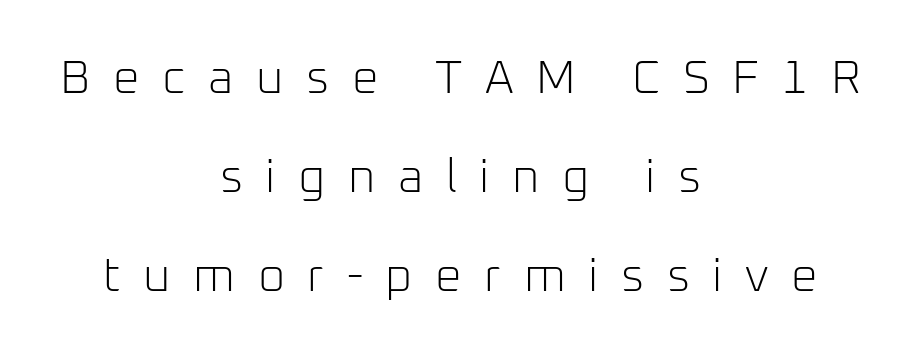
Underline: absent. These lines stack symmetrically, like a column narrowing and widening about its center. Between one letter and the next there's a generous, obvious gap. A typesetter would mark this as roman, not italic. The passage shown is typed in a proportional face where columns would drift.
